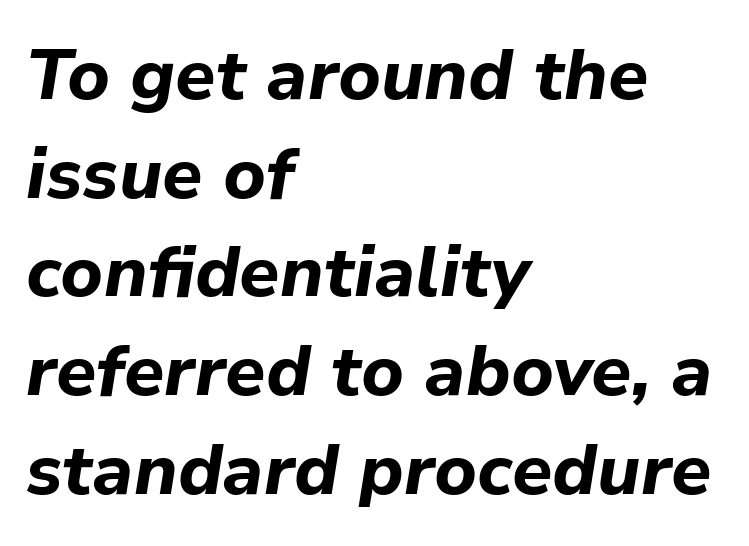
{"italic": "yes", "lean": "right", "slant_degrees": 9, "bold": "yes", "weight": "bold", "width": "normal", "stroke_contrast": "low", "x_height": "medium", "monospaced": "no", "underline": "no", "align": "left", "line_spacing": "normal", "line_spacing_ratio": 1.37, "letter_spacing": "normal", "letter_spacing_em": 0.0, "glyph_px": 72}
